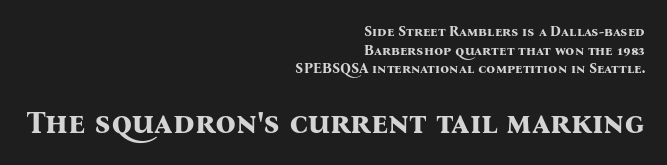
The image shows 32 px bold serif type, upright; set right-aligned, normal line spacing (1.33x), normal letter spacing, not underlined; the second (bottom) block is 2.29x larger; medium stroke contrast and a medium x-height.
